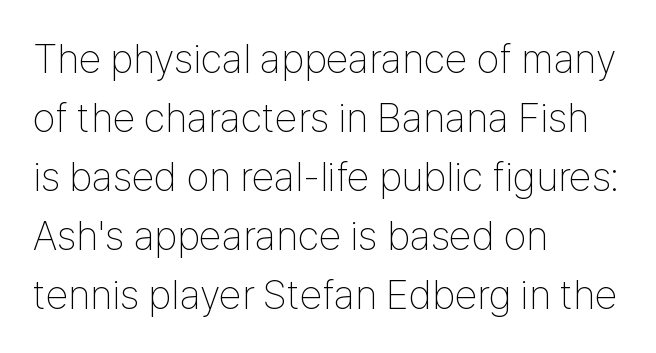
{"serif": "no", "italic": "no", "bold": "no", "weight": "thin", "width": "condensed", "stroke_contrast": "low", "x_height": "medium", "monospaced": "no", "underline": "no", "align": "left", "line_spacing": "normal", "line_spacing_ratio": 1.44, "letter_spacing": "normal", "letter_spacing_em": 0.0, "glyph_px": 41}
